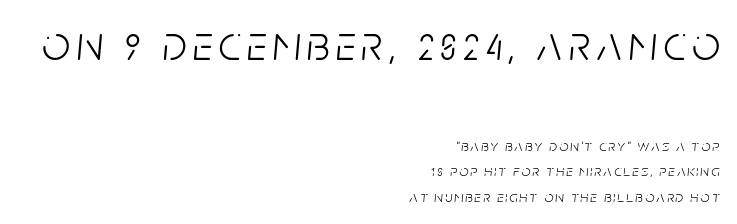
The image shows 49 px light, condensed type, italic (leaning right); set right-aligned, normal line spacing (1.62x), not underlined; the first (top) block is 3.06x larger; low stroke contrast and a large x-height.
